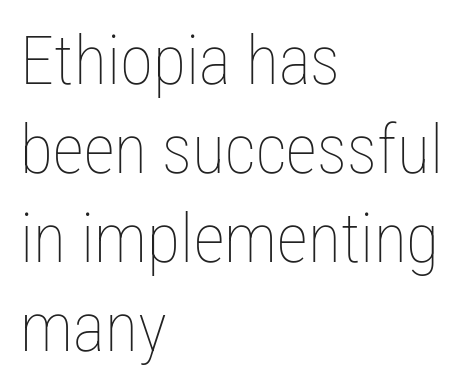
The image shows 68 px thin, condensed type, upright; set left-aligned, normal line spacing (1.31x), normal letter spacing, not underlined; low stroke contrast and a medium x-height.
